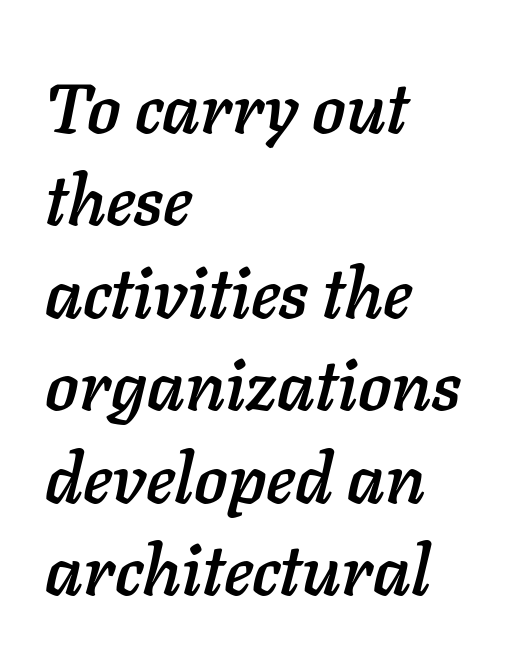
Q: Is the text italic (slanted)? A: Yes, it leans right by about 11 degrees.
Q: Is the text underlined? A: No.
Q: How is the paragraph aligned? A: Left-aligned.
Q: Is the spacing between letters normal or unusually wide? A: Normal.
Q: Is the spacing between lines tight, normal or loose? A: Normal.
Q: Width (condensed, normal, or wide)? A: Normal.
Q: Stroke contrast? A: Low.
Q: x-height? A: Medium.
Q: Monospaced? A: No.
